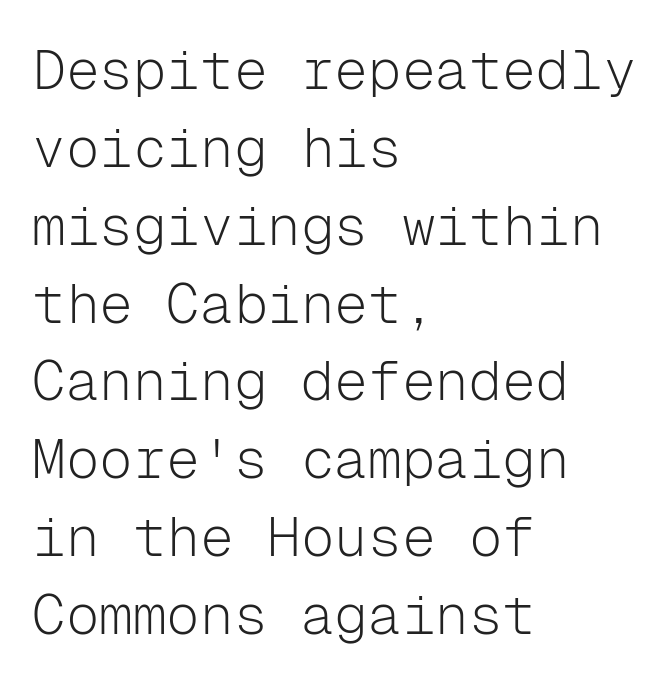
Each row of text sits above clean, open space. This is sans-serif lettering, the kind often seen on screens and signage. The lettering stays uniformly vertical, giving the passage a roman look. The rendering uses a moderate line-height, typical for paragraphs. Notice how the passage keeps a crisp vertical edge on the left only. Is the type heavy? It reads as light-to-regular instead.
